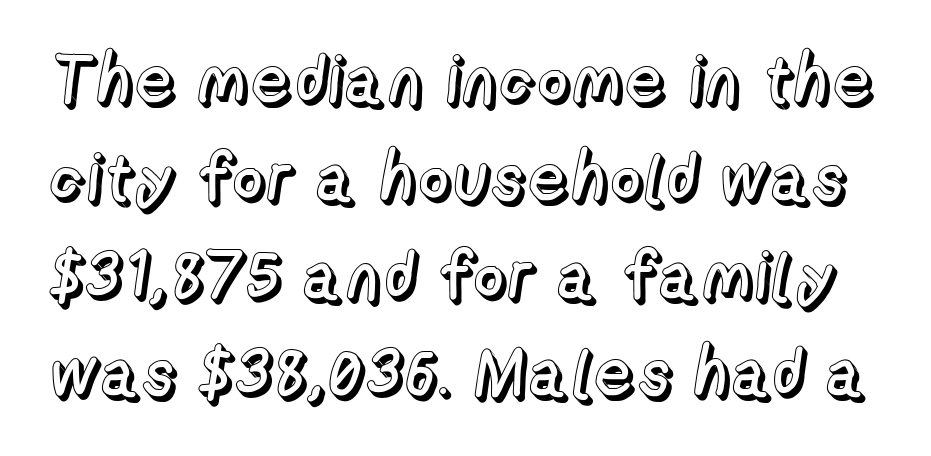
{"width": "normal", "x_height": "medium", "monospaced": "no", "underline": "no", "line_spacing": "normal", "line_spacing_ratio": 1.46, "letter_spacing": "normal", "letter_spacing_em": 0.0, "glyph_px": 67}
